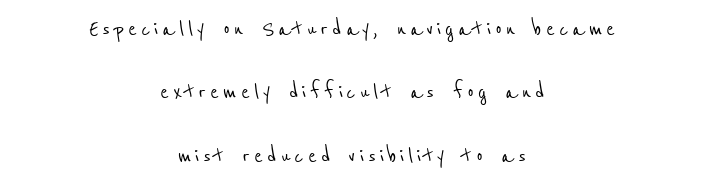
{"underline": "no", "align": "center", "line_spacing": "loose", "line_spacing_ratio": 2.44, "glyph_px": 26}
